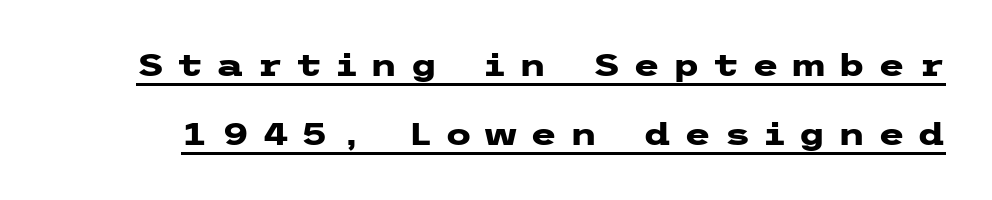
The image shows 31 px heavy, wide sans-serif type, upright; set loose line spacing (2.23x), unusually wide letter spacing (+0.41 em), underlined; low stroke contrast and a medium x-height.
